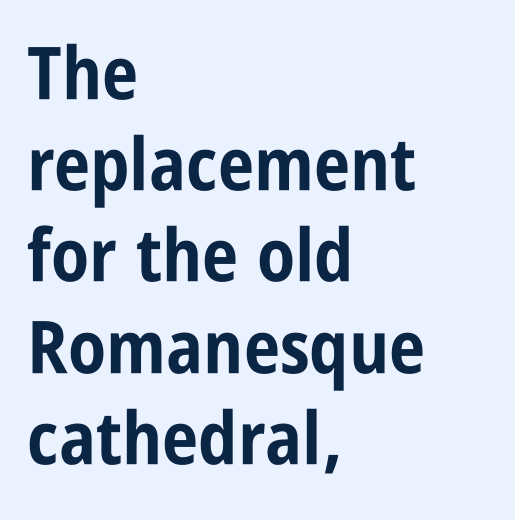
The image shows 73 px bold, condensed sans-serif type, upright; set left-aligned, normal line spacing (1.25x), normal letter spacing, not underlined; low stroke contrast and a large x-height.
